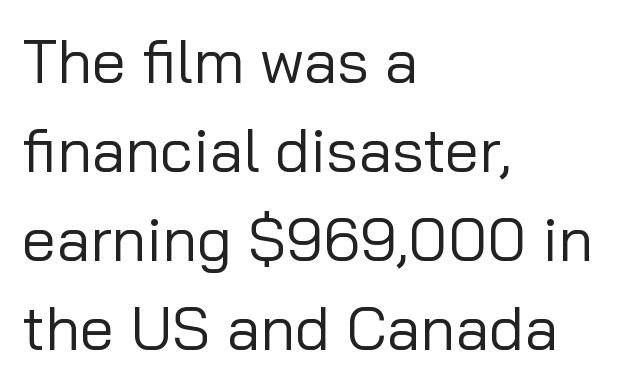
Q: Is the text bold? A: No.
Q: Is the text italic (slanted)? A: No, it is upright.
Q: Is the typeface a serif or a sans-serif typeface? A: Sans-serif.
Q: Is the text underlined? A: No.
Q: How is the paragraph aligned? A: Left-aligned.
Q: Is the spacing between letters normal or unusually wide? A: Normal.
Q: Is the spacing between lines tight, normal or loose? A: Normal.
Q: Width (condensed, normal, or wide)? A: Normal.
Q: Stroke contrast? A: Low.
Q: x-height? A: Medium.
Q: Monospaced? A: No.
